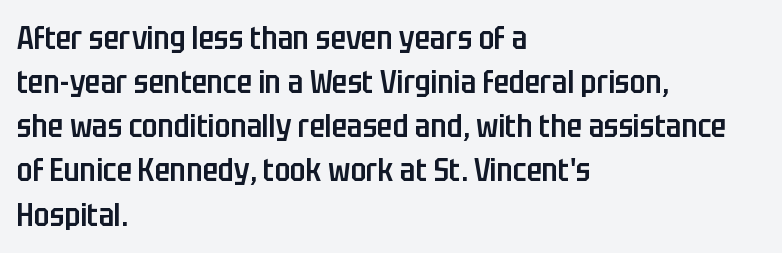
{"serif": "no", "italic": "no", "bold": "semi", "weight": "semibold", "width": "condensed", "stroke_contrast": "low", "x_height": "large", "monospaced": "no", "underline": "no", "align": "left", "line_spacing": "normal", "line_spacing_ratio": 1.38, "letter_spacing": "normal", "letter_spacing_em": 0.0, "glyph_px": 32}
